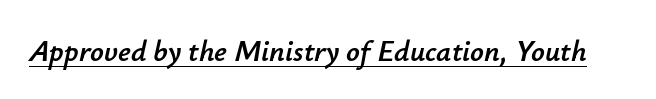
The whole block is typeset with a tilt. Varying glyph widths throughout — classic text-font behaviour. The letters sit at their default tracking, neither squeezed nor spread. Like a heading marked for emphasis, these lines bear an underscore.
